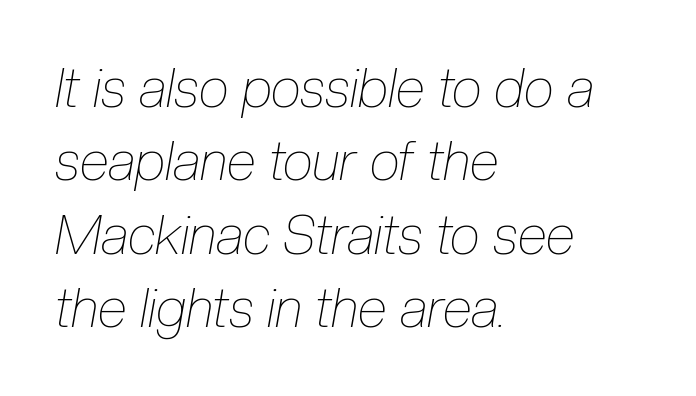
Q: Is the text bold? A: No.
Q: Is the text italic (slanted)? A: Yes, it leans right by about 10 degrees.
Q: Is the text underlined? A: No.
Q: How is the paragraph aligned? A: Left-aligned.
Q: Is the spacing between letters normal or unusually wide? A: Normal.
Q: Is the spacing between lines tight, normal or loose? A: Normal.
Q: Width (condensed, normal, or wide)? A: Condensed.
Q: Stroke contrast? A: Low.
Q: x-height? A: Medium.
Q: Monospaced? A: No.
